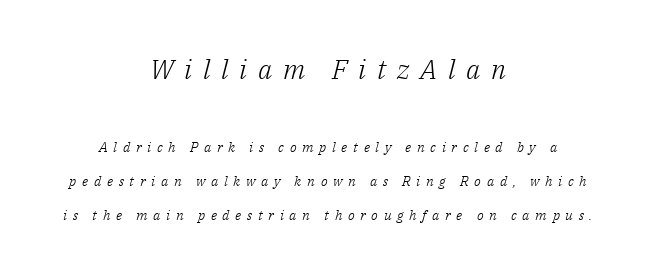
The lines in this sample share a center point and differ in where they start and stop. The gap between lines stays unmarked. Caption: face not bold, strokes unweighted. Display-style spreading of the glyphs; the letterfit is very open. The initial chunk of copy outweighs the following chunk in type size. Loosely led — the rows are spread out.
